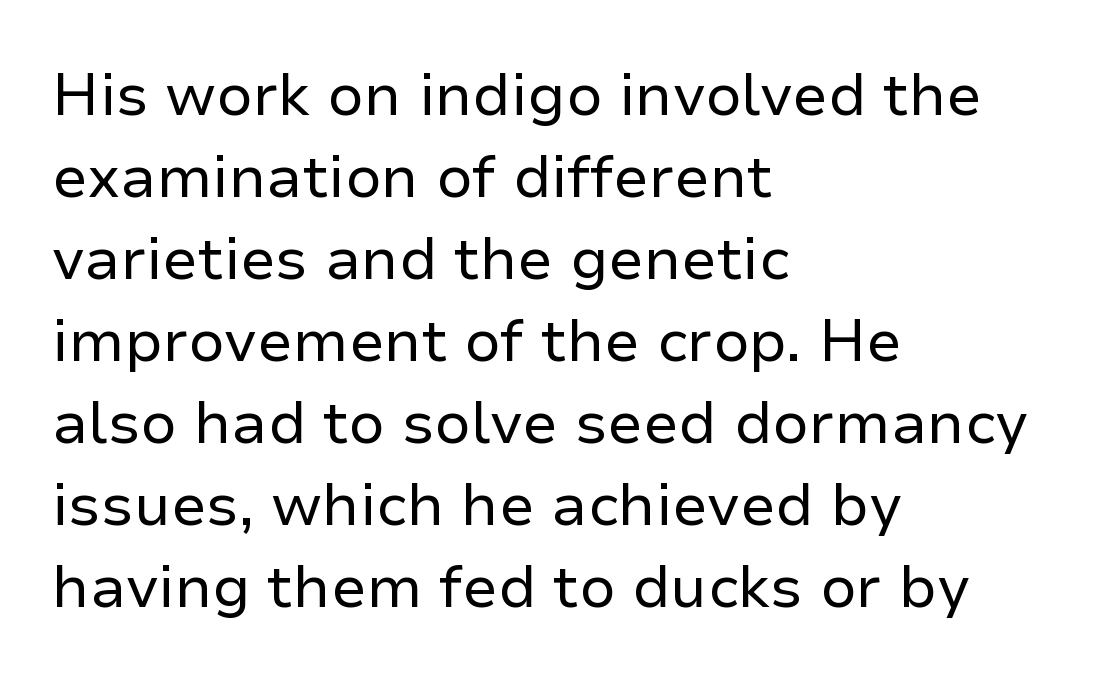
{"serif": "no", "italic": "no", "bold": "no", "weight": "regular", "width": "normal", "stroke_contrast": "low", "x_height": "medium", "monospaced": "no", "underline": "no", "align": "left", "line_spacing": "normal", "line_spacing_ratio": 1.39, "letter_spacing": "normal", "letter_spacing_em": 0.0, "glyph_px": 59}
